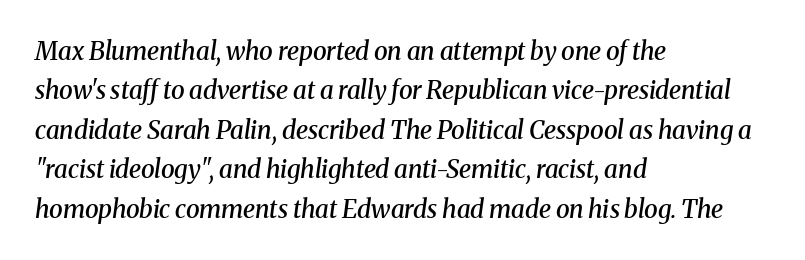
Q: Is the text bold? A: Semi-bold.
Q: Is the text italic (slanted)? A: Yes, it leans right by about 8 degrees.
Q: Is the text underlined? A: No.
Q: How is the paragraph aligned? A: Left-aligned.
Q: Is the spacing between letters normal or unusually wide? A: Normal.
Q: Is the spacing between lines tight, normal or loose? A: Normal.
